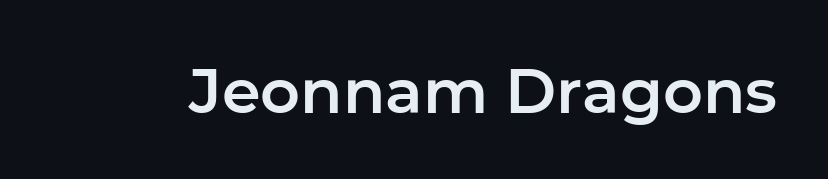
{"serif": "no", "italic": "no", "width": "normal", "stroke_contrast": "low", "x_height": "medium", "monospaced": "no", "underline": "no", "letter_spacing": "normal", "letter_spacing_em": 0.0, "glyph_px": 62}
